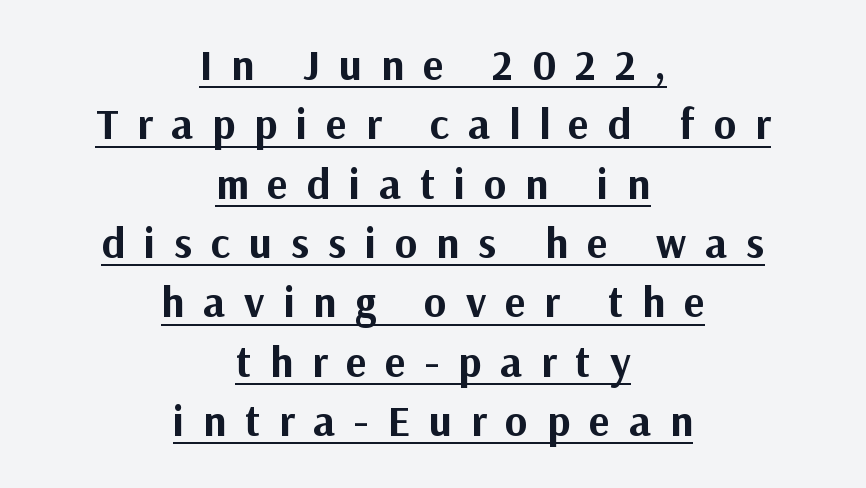
{"serif": "no", "italic": "no", "bold": "yes", "weight": "bold", "width": "normal", "stroke_contrast": "medium", "x_height": "medium", "monospaced": "no", "underline": "yes", "align": "center", "line_spacing": "normal", "line_spacing_ratio": 1.38, "letter_spacing": "wide", "letter_spacing_em": 0.44, "glyph_px": 43}
